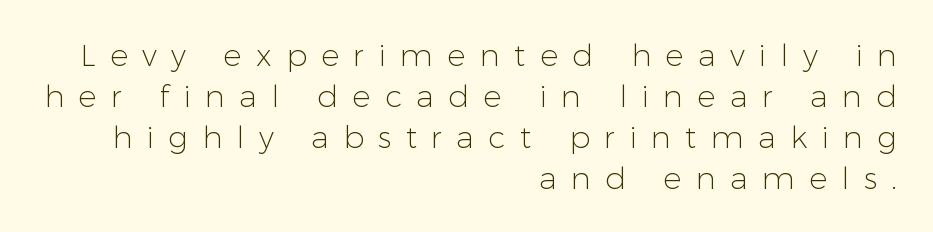
{"serif": "no", "italic": "no", "bold": "no", "weight": "light", "width": "normal", "stroke_contrast": "low", "x_height": "medium", "monospaced": "no", "underline": "no", "align": "right", "line_spacing": "normal", "line_spacing_ratio": 1.32, "letter_spacing": "wide", "letter_spacing_em": 0.46, "glyph_px": 31}
